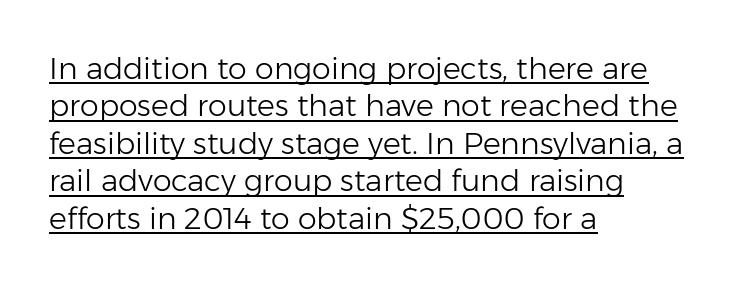
{"serif": "no", "italic": "no", "bold": "no", "weight": "light", "width": "normal", "stroke_contrast": "low", "x_height": "medium", "monospaced": "no", "underline": "yes", "align": "left", "line_spacing": "normal", "line_spacing_ratio": 1.25, "letter_spacing": "normal", "letter_spacing_em": 0.0, "glyph_px": 30}
